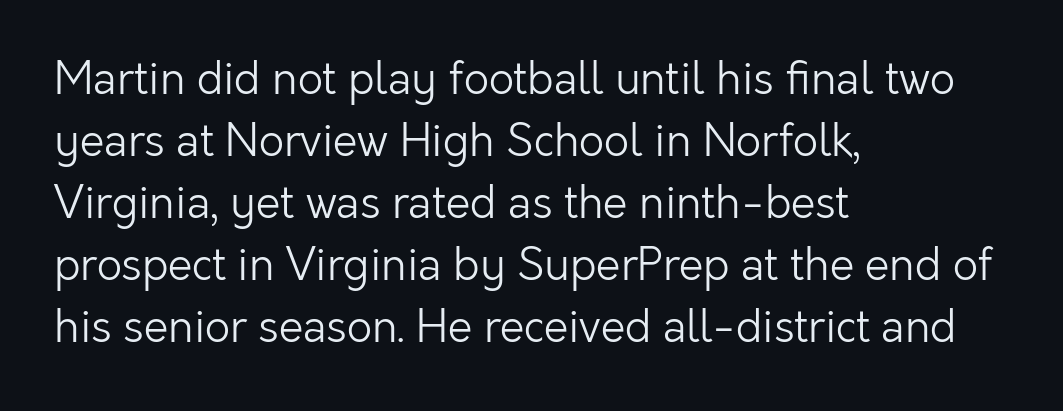
Q: Is the text bold? A: No.
Q: Is the text italic (slanted)? A: No, it is upright.
Q: Is the typeface a serif or a sans-serif typeface? A: Sans-serif.
Q: Is the text underlined? A: No.
Q: How is the paragraph aligned? A: Left-aligned.
Q: Is the spacing between letters normal or unusually wide? A: Normal.
Q: Is the spacing between lines tight, normal or loose? A: Normal.
Q: Width (condensed, normal, or wide)? A: Normal.
Q: Stroke contrast? A: Low.
Q: x-height? A: Medium.
Q: Monospaced? A: No.
